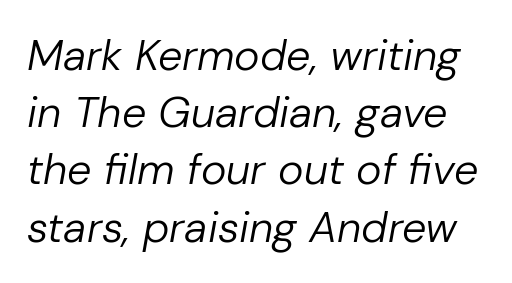
{"italic": "yes", "lean": "right", "slant_degrees": 10, "bold": "no", "weight": "regular", "width": "normal", "stroke_contrast": "low", "x_height": "medium", "monospaced": "no", "underline": "no", "line_spacing": "normal", "line_spacing_ratio": 1.33, "letter_spacing": "normal", "letter_spacing_em": 0.0, "glyph_px": 43}
